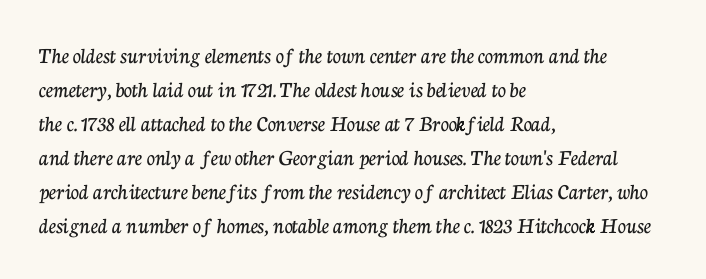
{"underline": "no", "align": "left", "line_spacing": "normal", "line_spacing_ratio": 1.48, "letter_spacing": "normal", "letter_spacing_em": 0.0, "glyph_px": 23}
